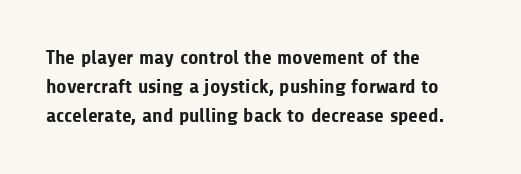
The glyphs are unaccompanied by any horizontal stroke below them. Line spacing here is normal. It's the straight-up-and-down kind of type. A dark, heavy texture on the line: the type is bold. The text block is weighted toward the left margin, trailing off unevenly rightward. Characters follow at the spacing the type designer built in.
